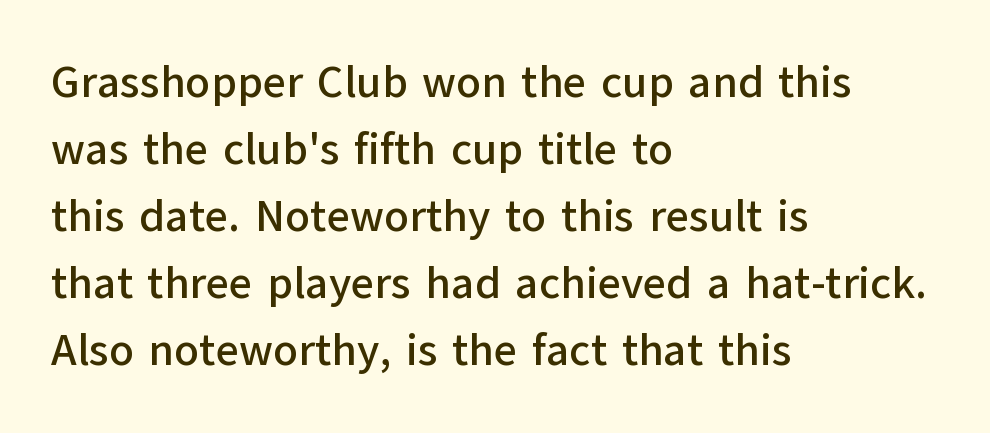
Q: Is the text italic (slanted)? A: No, it is upright.
Q: Is the typeface a serif or a sans-serif typeface? A: Sans-serif.
Q: Is the text underlined? A: No.
Q: How is the paragraph aligned? A: Left-aligned.
Q: Is the spacing between letters normal or unusually wide? A: Normal.
Q: Is the spacing between lines tight, normal or loose? A: Normal.
Q: Width (condensed, normal, or wide)? A: Normal.
Q: Stroke contrast? A: Low.
Q: x-height? A: Medium.
Q: Monospaced? A: No.
